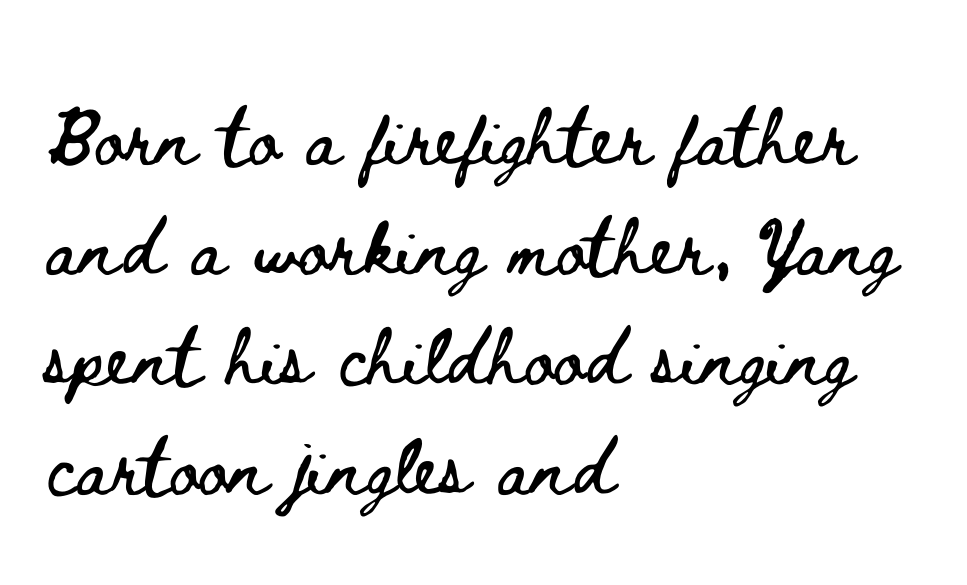
{"width": "wide", "stroke_contrast": "low", "x_height": "small", "monospaced": "no", "underline": "no", "align": "left", "line_spacing": "normal", "line_spacing_ratio": 1.53, "letter_spacing": "normal", "letter_spacing_em": 0.0, "glyph_px": 72}
